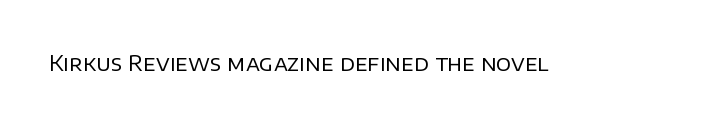
The image shows 21 px text type, upright; set normal letter spacing, not underlined.
